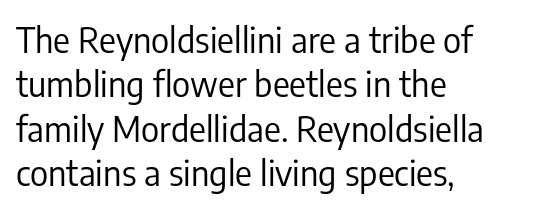
The image shows 35 px regular-weight, condensed sans-serif type, upright; set left-aligned, normal line spacing (1.27x), normal letter spacing, not underlined; low stroke contrast and a medium x-height.
